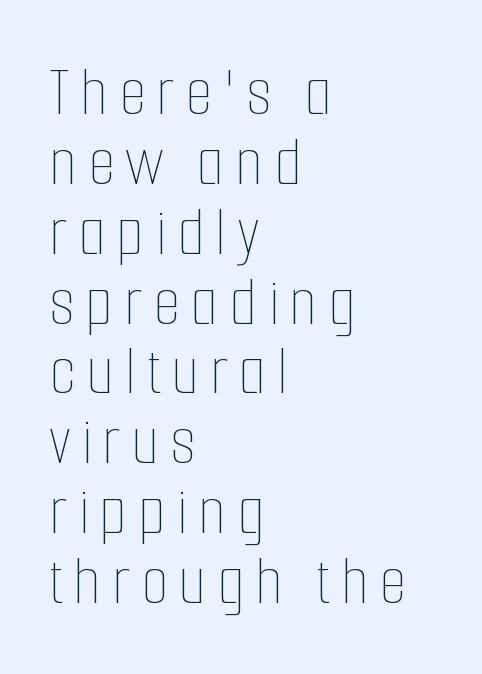
The zone under the glyphs is completely vacant. Vertically, the passage feels compressed, each row crowding the next. Reading down the block, your eye returns to a fixed left position each line. The weight tops out at a normal text grade. Rendered with straight, roman letterforms. The passage shown is typed in a proportional face where columns would drift.
